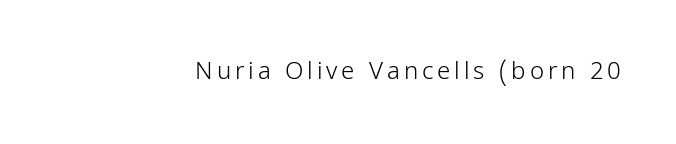
The image shows 24 px text type, upright; set not underlined.
